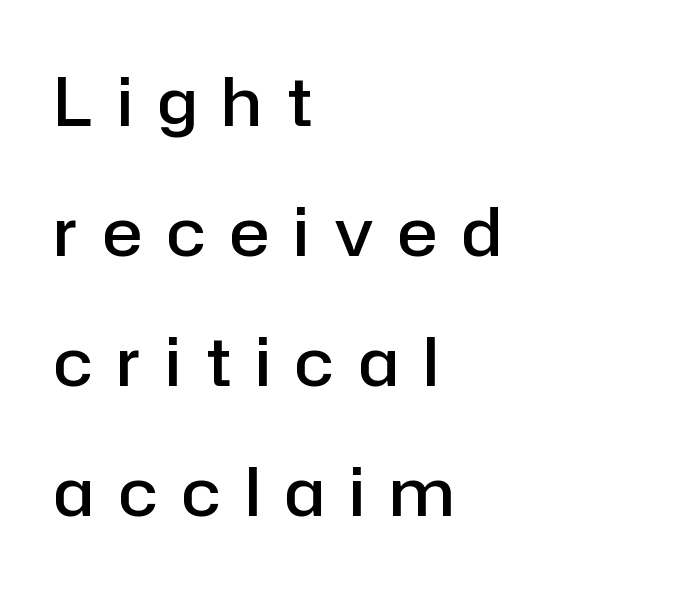
Q: Is the text bold? A: Semi-bold.
Q: Is the text italic (slanted)? A: No, it is upright.
Q: Is the typeface a serif or a sans-serif typeface? A: Sans-serif.
Q: Is the text underlined? A: No.
Q: How is the paragraph aligned? A: Left-aligned.
Q: Is the spacing between letters normal or unusually wide? A: Unusually wide.
Q: Is the spacing between lines tight, normal or loose? A: Loose.
Q: Width (condensed, normal, or wide)? A: Normal.
Q: Stroke contrast? A: Low.
Q: x-height? A: Medium.
Q: Monospaced? A: No.
